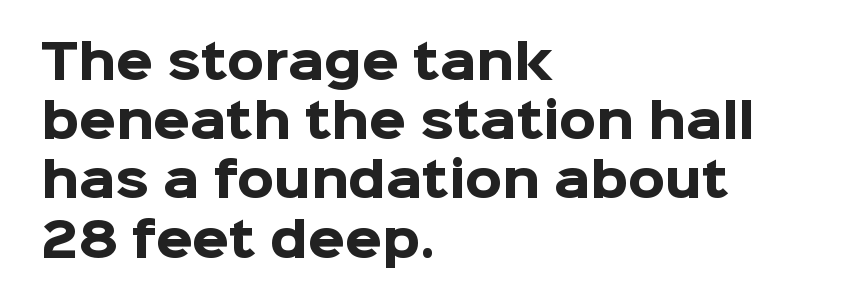
{"serif": "no", "italic": "no", "bold": "yes", "weight": "heavy", "width": "normal", "stroke_contrast": "low", "x_height": "medium", "monospaced": "no", "underline": "no", "align": "left", "line_spacing": "normal", "line_spacing_ratio": 1.26, "letter_spacing": "normal", "letter_spacing_em": 0.0, "glyph_px": 47}
